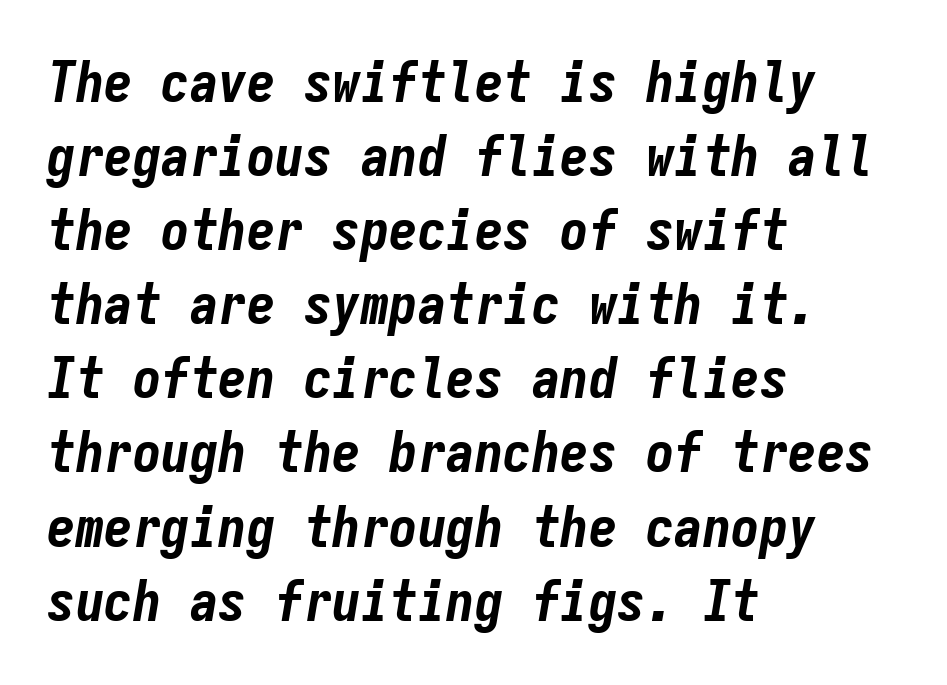
Normally led — the rows are evenly, conventionally spaced. Honestly, there is no underline to notice here at all. Heavy-handed strokes throughout: this text is bold. Observe the lean: these are italic letterforms. The letterforms sit shoulder to shoulder at normal distance.
